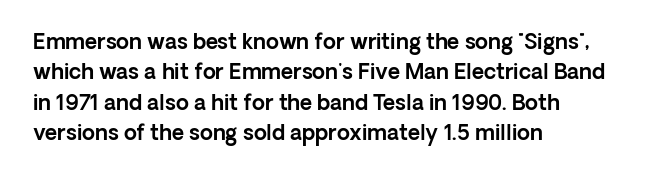
The image shows 21 px text type, upright; set left-aligned, normal line spacing (1.45x), normal letter spacing, not underlined.
